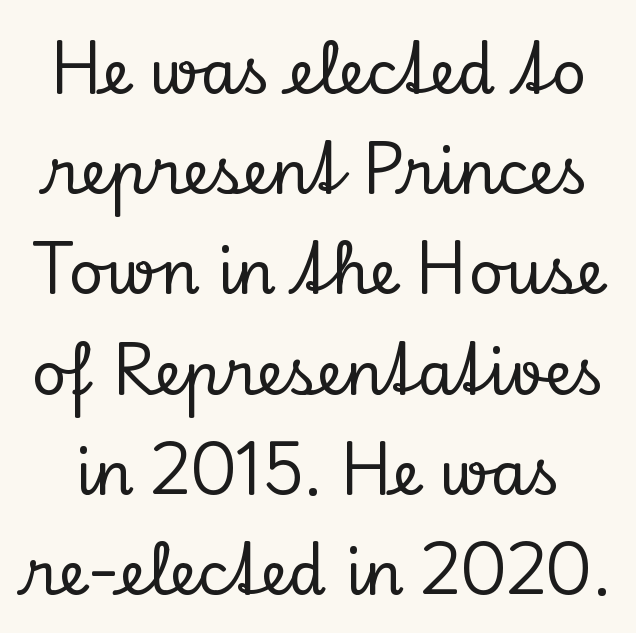
Think of a printed novel: that variable character pitch is what you see here. Tall strokes in this sample are plumb rather than angled. Tracking here is standard; glyphs follow each other at the usual distance. Descender tails drop into unmarked territory. Whoever set this chose a conventional vertical rhythm.
